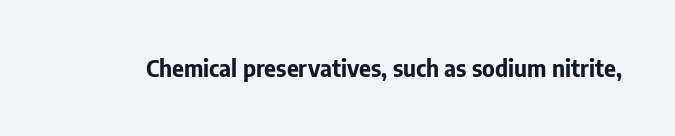
{"italic": "no", "bold": "yes", "underline": "no", "letter_spacing": "normal", "letter_spacing_em": 0.0, "glyph_px": 23}
